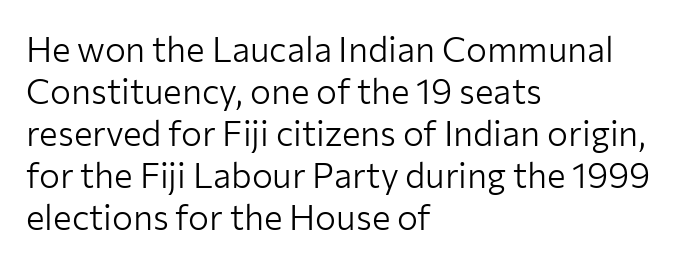
Q: Is the text bold? A: No.
Q: Is the text italic (slanted)? A: No, it is upright.
Q: Is the typeface a serif or a sans-serif typeface? A: Sans-serif.
Q: Is the text underlined? A: No.
Q: How is the paragraph aligned? A: Left-aligned.
Q: Is the spacing between letters normal or unusually wide? A: Normal.
Q: Width (condensed, normal, or wide)? A: Normal.
Q: Stroke contrast? A: Low.
Q: x-height? A: Medium.
Q: Monospaced? A: No.
